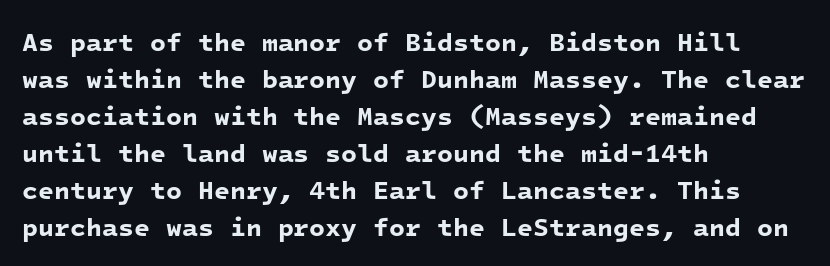
{"bold": "yes", "underline": "no", "align": "left", "line_spacing": "normal", "line_spacing_ratio": 1.42, "letter_spacing": "normal", "letter_spacing_em": 0.0, "glyph_px": 26}
